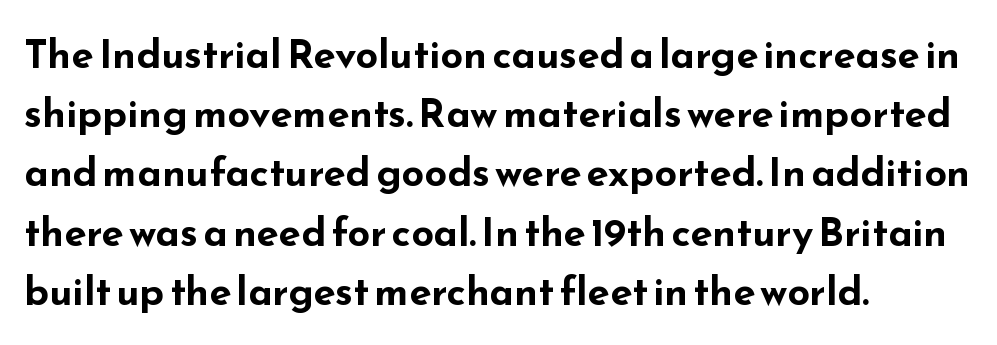
The image shows 40 px bold, wide sans-serif type, upright; set left-aligned, normal line spacing (1.48x), normal letter spacing, not underlined; low stroke contrast and a small x-height.
